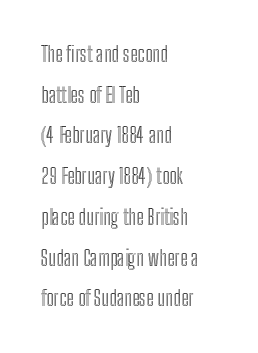
Has an underline been added? It has not. In terms of leading, this rendering errs on the spacious side. If you drew a line through each stem, it would be perfectly vertical. Left-aligned paragraph, ragged on the right. Spacing between characters is what you'd get straight out of the box.
